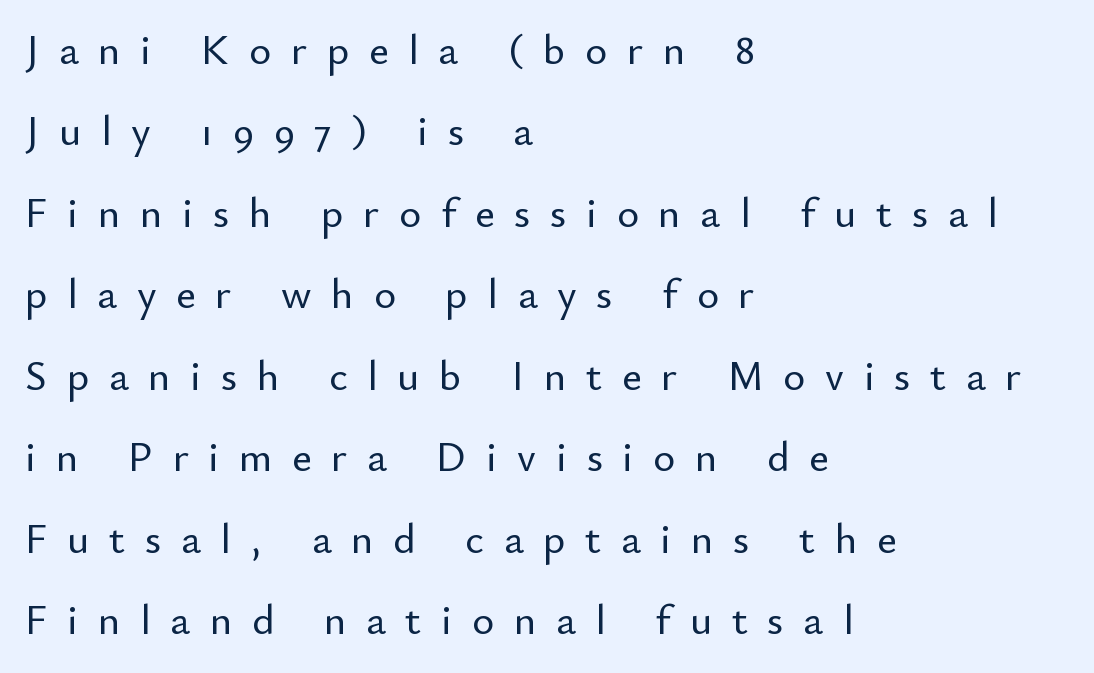
{"serif": "no", "italic": "no", "width": "normal", "stroke_contrast": "low", "x_height": "small", "monospaced": "no", "underline": "no", "align": "left", "line_spacing": "loose", "line_spacing_ratio": 1.94, "letter_spacing": "wide", "letter_spacing_em": 0.47, "glyph_px": 42}
